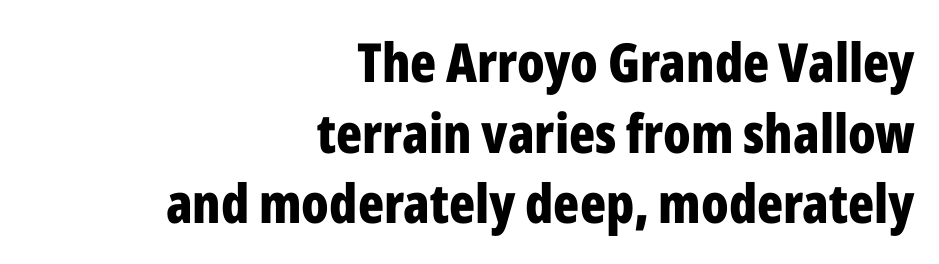
The passage shown is not underscored anywhere. Examine the stroke ends and you'll find no serifs. How would I describe the line gaps? Plain and ordinary. Character widths vary here, with narrow letters taking less room than wide ones. The paragraph shown leans on its right margin. Default kerning and tracking; the words read as compact shapes.
